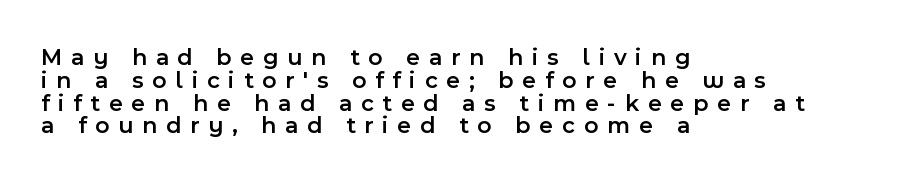
The image shows 24 px text type, upright; set left-aligned, tight line spacing (0.95x), unusually wide letter spacing (+0.37 em), not underlined.
